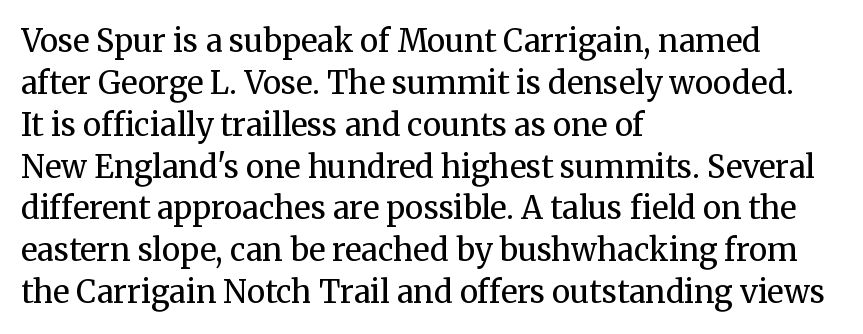
How would I describe the line gaps? Plain and ordinary. You could not count columns in this text — the font is proportionally spaced. The compositor pushed each line to the left boundary. Old-style or modern, the face here clearly has serifs.
